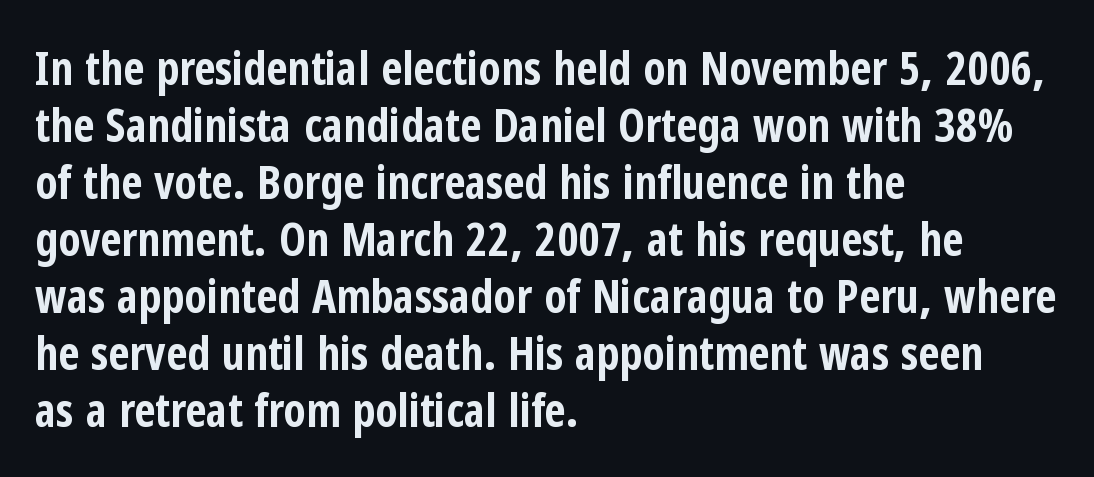
Posture: straight, roman, zero tilt. A classic flush-left, rag-right setting is used for this passage. The letterforms sit shoulder to shoulder at normal distance. Descenders are the only things crossing below the line. On the weight axis this lands at bold, roughly 700.
